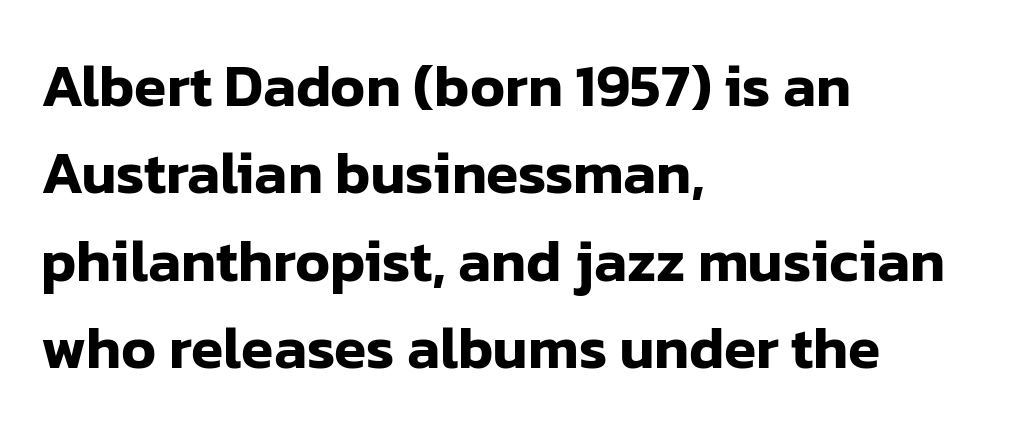
Q: Is the text italic (slanted)? A: No, it is upright.
Q: Is the typeface a serif or a sans-serif typeface? A: Sans-serif.
Q: Is the text underlined? A: No.
Q: How is the paragraph aligned? A: Left-aligned.
Q: Is the spacing between letters normal or unusually wide? A: Normal.
Q: Is the spacing between lines tight, normal or loose? A: Normal.
Q: Width (condensed, normal, or wide)? A: Normal.
Q: Stroke contrast? A: Low.
Q: x-height? A: Medium.
Q: Monospaced? A: No.
